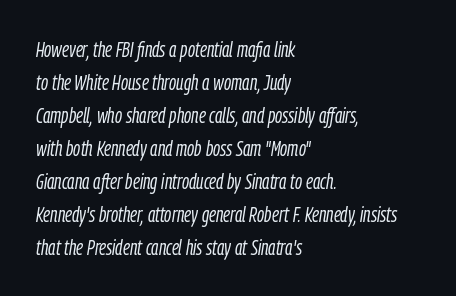
{"italic": "yes", "lean": "right", "slant_degrees": 9, "bold": "no", "underline": "no", "align": "left", "line_spacing": "normal", "line_spacing_ratio": 1.57, "letter_spacing": "normal", "letter_spacing_em": 0.0, "glyph_px": 21}
